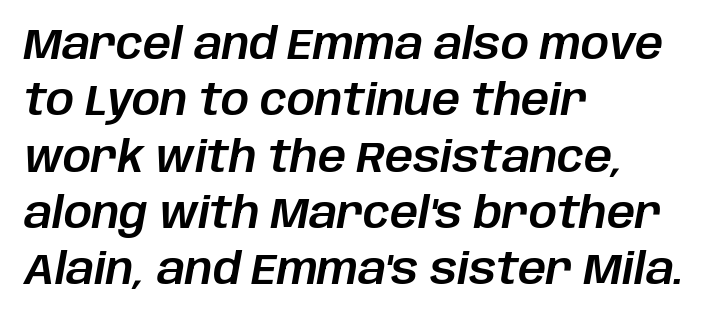
Q: Is the text italic (slanted)? A: Yes, it leans right by about 10 degrees.
Q: Is the text underlined? A: No.
Q: How is the paragraph aligned? A: Left-aligned.
Q: Is the spacing between letters normal or unusually wide? A: Normal.
Q: Is the spacing between lines tight, normal or loose? A: Normal.
Q: Width (condensed, normal, or wide)? A: Normal.
Q: Stroke contrast? A: Low.
Q: x-height? A: Large.
Q: Monospaced? A: No.
